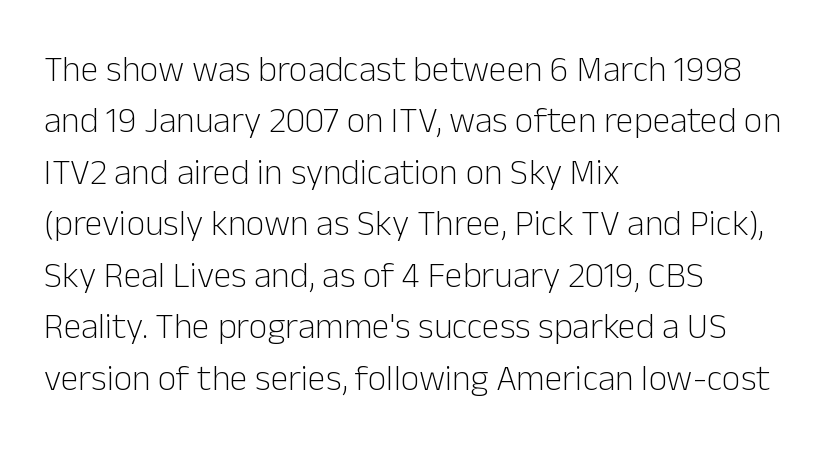
The image shows 36 px light sans-serif type, upright; set left-aligned, normal line spacing (1.43x), normal letter spacing, not underlined; low stroke contrast and a medium x-height.
